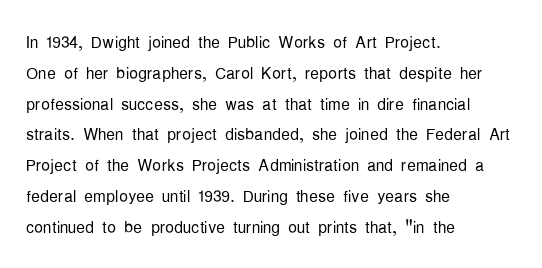
{"italic": "no", "bold": "no", "underline": "no", "align": "left", "line_spacing": "normal", "line_spacing_ratio": 1.4, "letter_spacing": "normal", "letter_spacing_em": 0.0, "glyph_px": 22}
